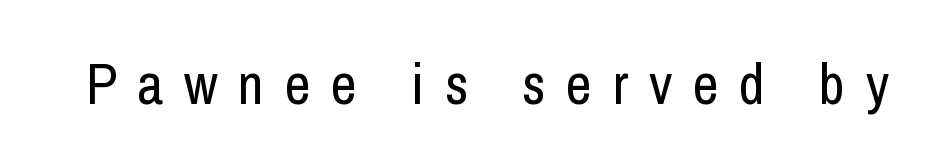
Q: Is the text bold? A: No.
Q: Is the text italic (slanted)? A: No, it is upright.
Q: Is the typeface a serif or a sans-serif typeface? A: Sans-serif.
Q: Is the text underlined? A: No.
Q: Is the spacing between letters normal or unusually wide? A: Unusually wide.
Q: Width (condensed, normal, or wide)? A: Condensed.
Q: Stroke contrast? A: Low.
Q: x-height? A: Medium.
Q: Monospaced? A: No.
